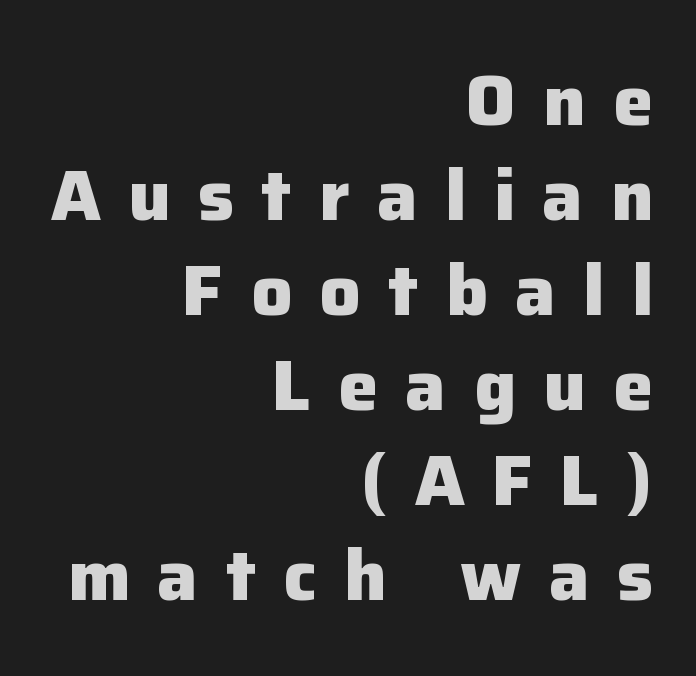
Strong, thick strokes mark this as bold type. All the whitespace from short lines collects on the left. Here the designer chose a conventional face with non-uniform glyph widths. The type is letterspaced generously, with wide tracking.
